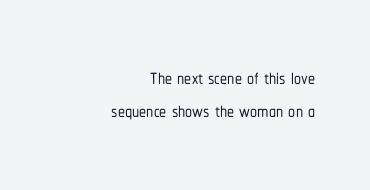
The image shows 28 px condensed sans-serif type, upright; set right-aligned, line spacing 1.19x, normal letter spacing, not underlined; low stroke contrast and a medium x-height.
